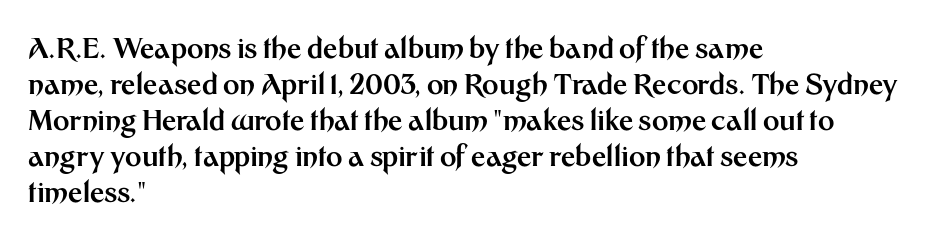
{"serif": "no", "italic": "no", "bold": "yes", "weight": "bold", "width": "normal", "stroke_contrast": "medium", "x_height": "medium", "monospaced": "no", "underline": "no", "align": "left", "line_spacing": "normal", "line_spacing_ratio": 1.29, "letter_spacing": "normal", "letter_spacing_em": 0.0, "glyph_px": 28}
